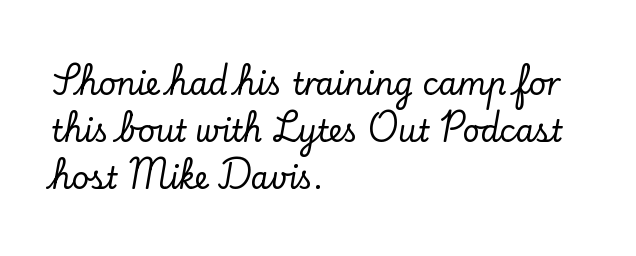
Q: Is the text italic (slanted)? A: Yes.
Q: Is the typeface a serif or a sans-serif typeface? A: Serif.
Q: Is the text underlined? A: No.
Q: How is the paragraph aligned? A: Left-aligned.
Q: Is the spacing between letters normal or unusually wide? A: Normal.
Q: Is the spacing between lines tight, normal or loose? A: Normal.
Q: Width (condensed, normal, or wide)? A: Normal.
Q: Stroke contrast? A: Low.
Q: x-height? A: Small.
Q: Monospaced? A: No.
